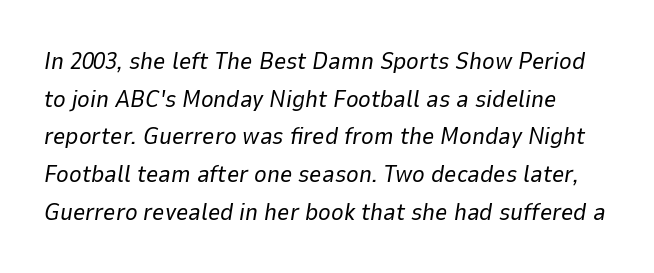
Q: Is the text bold? A: No.
Q: Is the text italic (slanted)? A: Yes, it leans right by about 9 degrees.
Q: Is the text underlined? A: No.
Q: Is the spacing between letters normal or unusually wide? A: Normal.
Q: Is the spacing between lines tight, normal or loose? A: Normal.
